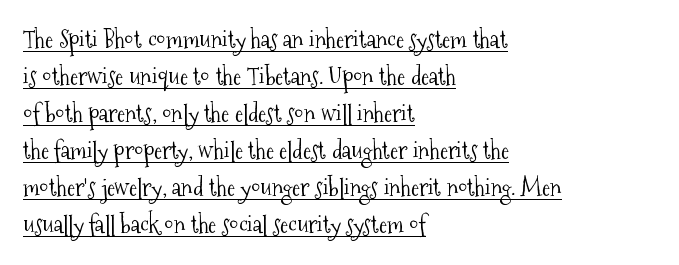
The image shows 24 px text type, upright; set left-aligned, normal line spacing (1.54x), normal letter spacing, underlined.
